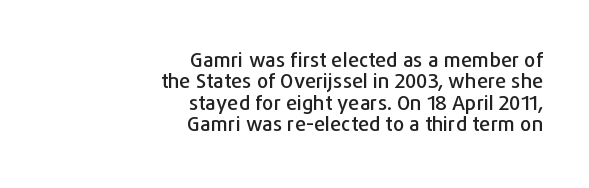
The image shows 20 px text type, upright; set right-aligned, tight line spacing (1.07x), normal letter spacing, not underlined.
